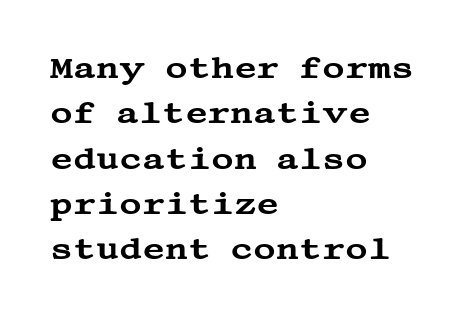
Note: serifs present on the glyphs. The typography opts for an upright posture over an oblique one. The lines in this sample share a left origin and differ only in where they stop. Characters follow at the spacing the type designer built in. Has an underline been added? It has not.
